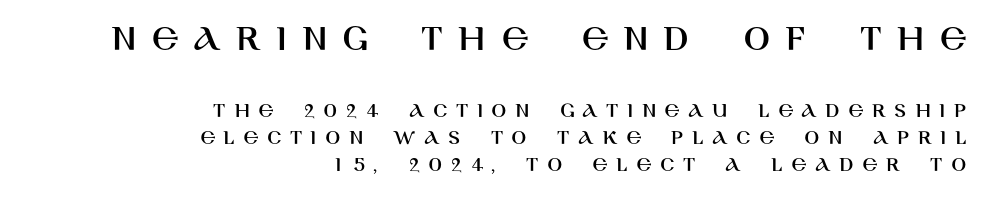
Look at the bottom of the vertical strokes: they stop flat, with no serifs. Caption: multi-line text, flush right, ragged left. Honestly, the letter spacing is so wide it's the main thing you notice. This sample uses an upright cut, with every glyph sitting square on the baseline.
